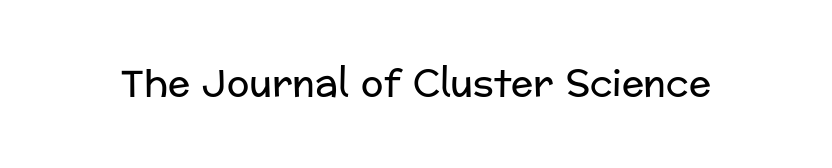
Weight: not bold — regular or lighter. Here the designer chose a conventional face with non-uniform glyph widths. The passage shown is typeset with a sans-serif family. The glyphs are unaccompanied by any horizontal stroke below them. The typography opts for an upright posture over an oblique one. Honestly, the letter spacing is just normal — you wouldn't notice it.
